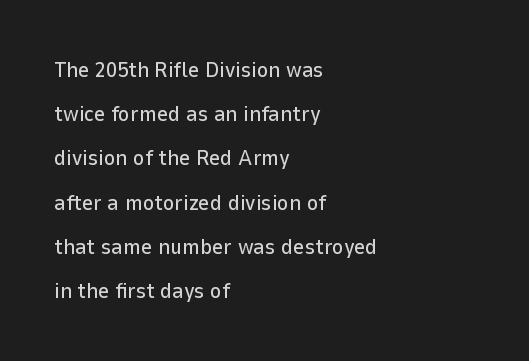
The lettering stays uniformly vertical, giving the passage a roman look. The passage shown has conventional tracking throughout. The line-height multiplier appears high, well above default. Only glyphs here, with clear space below each row.
